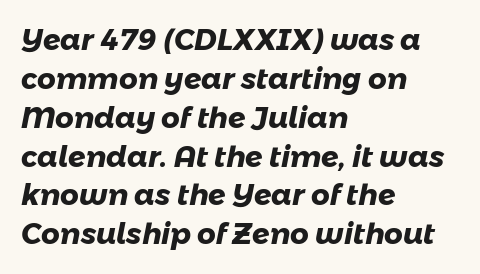
Q: Is the text bold? A: Yes.
Q: Is the typeface a serif or a sans-serif typeface? A: Sans-serif.
Q: Is the text underlined? A: No.
Q: How is the paragraph aligned? A: Left-aligned.
Q: Is the spacing between letters normal or unusually wide? A: Normal.
Q: Is the spacing between lines tight, normal or loose? A: Normal.
Q: Width (condensed, normal, or wide)? A: Normal.
Q: Stroke contrast? A: Low.
Q: x-height? A: Medium.
Q: Monospaced? A: No.
